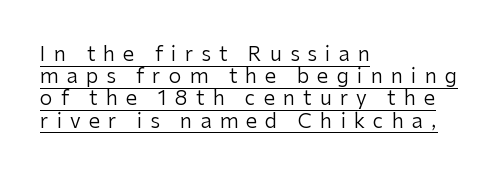
Q: Is the text bold? A: No.
Q: Is the text italic (slanted)? A: No, it is upright.
Q: Is the text underlined? A: Yes.
Q: How is the paragraph aligned? A: Left-aligned.
Q: Is the spacing between letters normal or unusually wide? A: Unusually wide.
Q: Is the spacing between lines tight, normal or loose? A: Tight.
